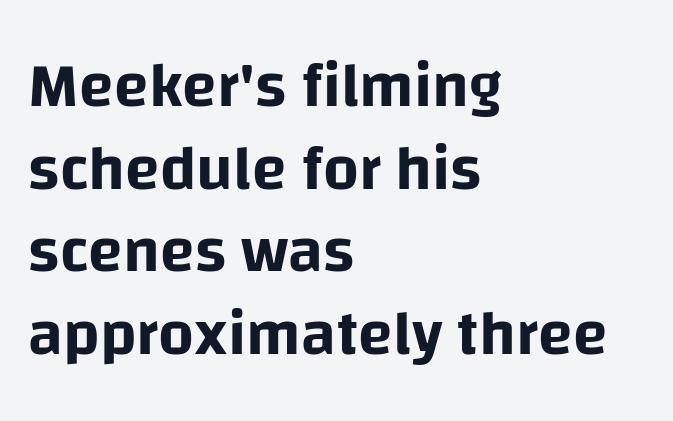
The image shows 63 px sans-serif type, upright; set left-aligned, normal line spacing (1.31x), normal letter spacing, not underlined; low stroke contrast and a large x-height.
